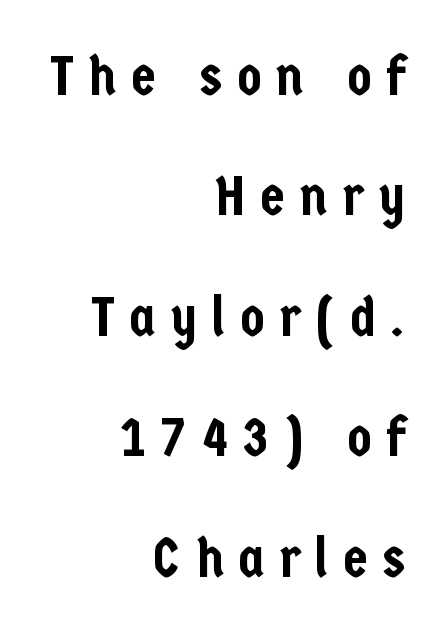
Q: Is the text italic (slanted)? A: No, it is upright.
Q: Is the typeface a serif or a sans-serif typeface? A: Sans-serif.
Q: Is the text underlined? A: No.
Q: How is the paragraph aligned? A: Right-aligned.
Q: Is the spacing between letters normal or unusually wide? A: Unusually wide.
Q: Is the spacing between lines tight, normal or loose? A: Loose.
Q: Width (condensed, normal, or wide)? A: Condensed.
Q: Stroke contrast? A: Low.
Q: x-height? A: Medium.
Q: Monospaced? A: No.
